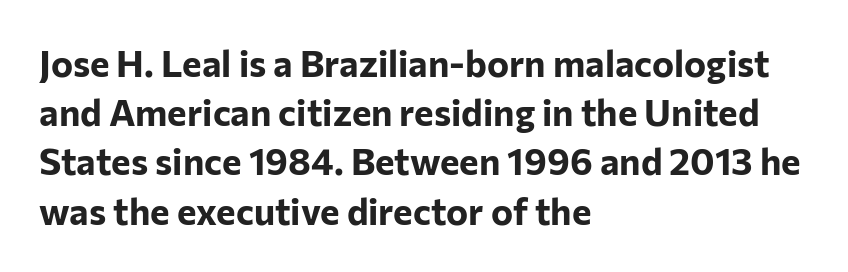
The image shows 37 px bold sans-serif type, upright; set left-aligned, normal line spacing (1.33x), normal letter spacing, not underlined; low stroke contrast and a medium x-height.
